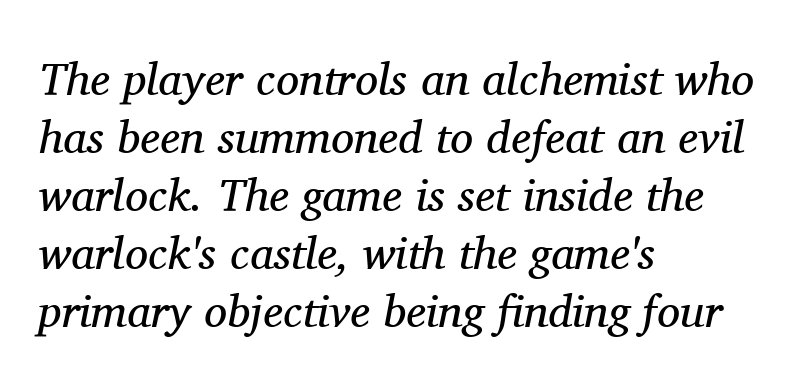
Q: Is the text bold? A: No.
Q: Is the text italic (slanted)? A: Yes, it leans right by about 11 degrees.
Q: Is the typeface a serif or a sans-serif typeface? A: Serif.
Q: Is the text underlined? A: No.
Q: How is the paragraph aligned? A: Left-aligned.
Q: Is the spacing between letters normal or unusually wide? A: Normal.
Q: Is the spacing between lines tight, normal or loose? A: Normal.
Q: Width (condensed, normal, or wide)? A: Normal.
Q: Stroke contrast? A: Medium.
Q: x-height? A: Medium.
Q: Monospaced? A: No.
